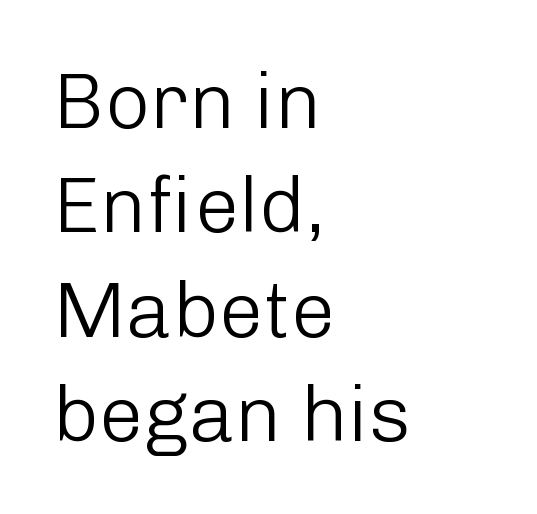
{"serif": "no", "italic": "no", "bold": "no", "weight": "light", "width": "normal", "stroke_contrast": "low", "x_height": "medium", "monospaced": "no", "underline": "no", "align": "left", "line_spacing": "normal", "line_spacing_ratio": 1.32, "letter_spacing": "normal", "letter_spacing_em": 0.0, "glyph_px": 79}
